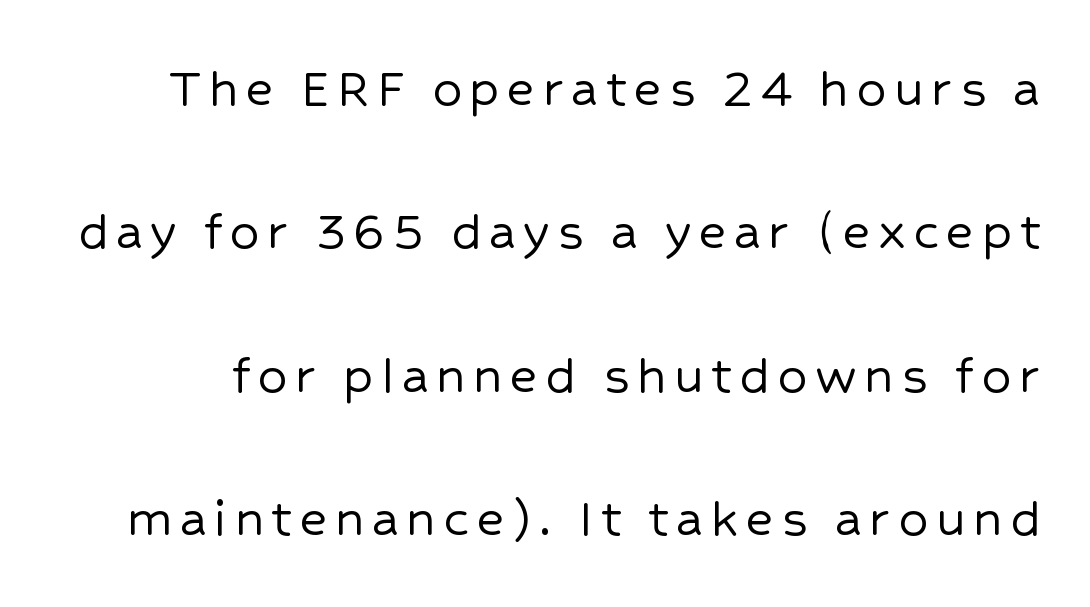
{"serif": "no", "italic": "no", "width": "normal", "stroke_contrast": "low", "x_height": "medium", "monospaced": "no", "underline": "no", "line_spacing": "loose", "line_spacing_ratio": 2.43, "glyph_px": 59}
